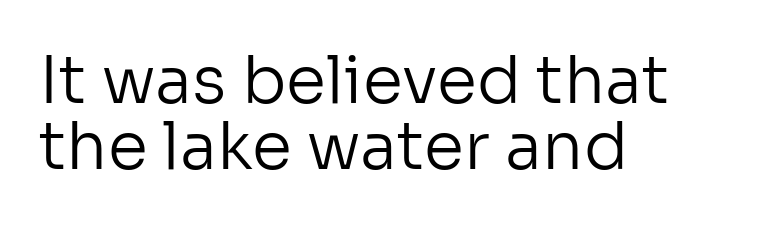
{"serif": "no", "italic": "no", "bold": "no", "weight": "regular", "width": "normal", "stroke_contrast": "low", "x_height": "medium", "monospaced": "no", "underline": "no", "align": "left", "line_spacing": "tight", "line_spacing_ratio": 1.02, "letter_spacing": "normal", "letter_spacing_em": 0.0, "glyph_px": 65}
